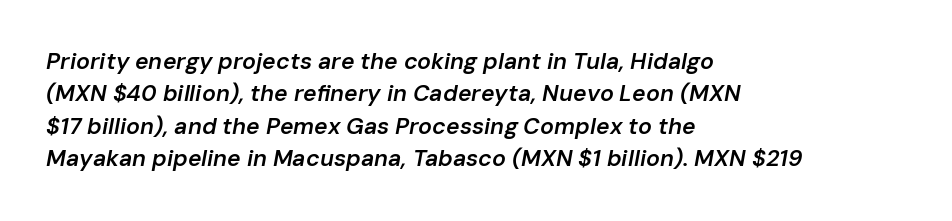
Q: Is the text bold? A: Semi-bold.
Q: Is the text italic (slanted)? A: Yes, it leans right by about 10 degrees.
Q: Is the text underlined? A: No.
Q: How is the paragraph aligned? A: Left-aligned.
Q: Is the spacing between letters normal or unusually wide? A: Normal.
Q: Is the spacing between lines tight, normal or loose? A: Normal.
